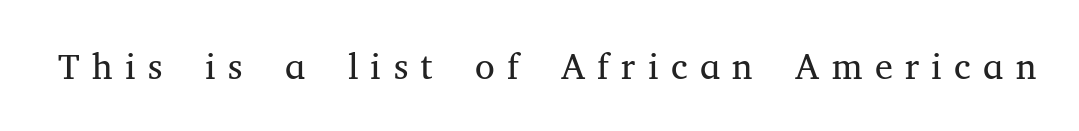
Inter-character spacing is expanded well beyond the font's built-in metrics. The strip under each line holds only bare page. Stroke mass is kept to a normal reading level or below. You could not count columns in this text — the font is proportionally spaced. No italicization has been applied; the sample stays upright. Serifs: yes, visible at the terminals of the letterforms.
